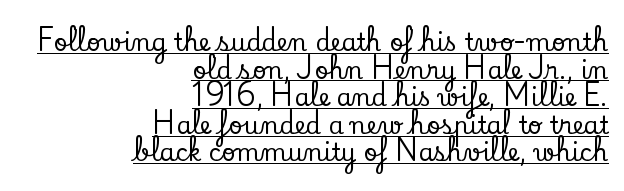
{"italic": "no", "underline": "yes", "align": "right", "line_spacing": "tight", "line_spacing_ratio": 1.15, "letter_spacing": "normal", "letter_spacing_em": 0.0, "glyph_px": 24}
